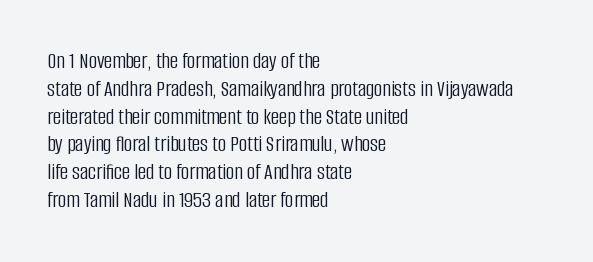
{"italic": "no", "bold": "no", "underline": "no", "align": "left", "line_spacing_ratio": 1.21, "letter_spacing": "normal", "letter_spacing_em": 0.0, "glyph_px": 23}
